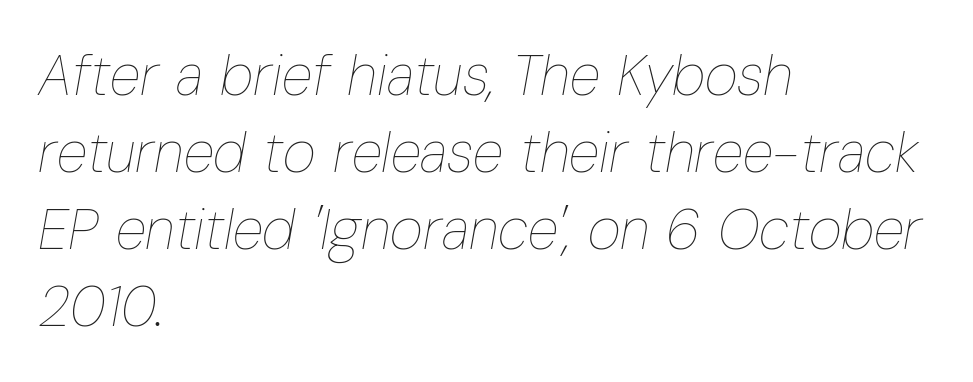
Horizontal alignment here is leftward, the default for most running prose. Is there much room between lines? A standard amount, neither cramped nor airy. The glyphs look as if they've been sheared to an angle. Glyph-to-glyph distance matches everyday printed text.
